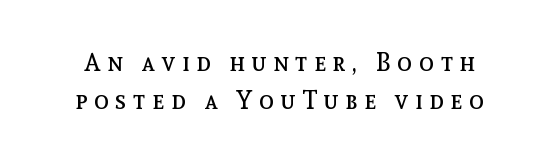
{"italic": "no", "bold": "no", "underline": "no", "line_spacing": "normal", "line_spacing_ratio": 1.54, "letter_spacing": "wide", "letter_spacing_em": 0.26, "glyph_px": 25}
